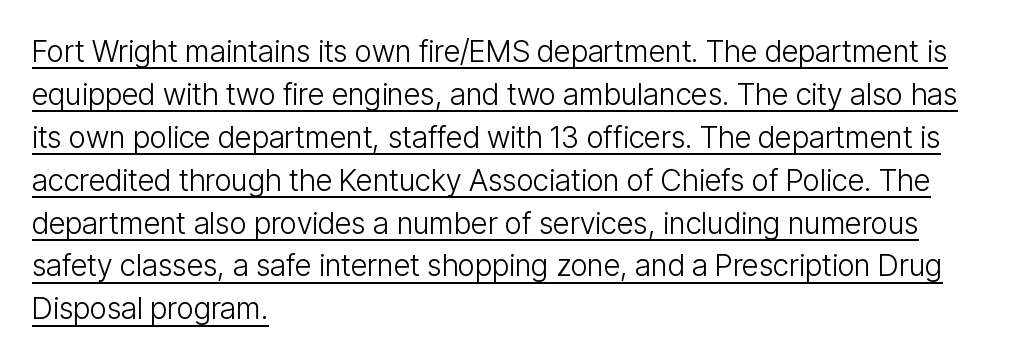
{"serif": "no", "italic": "no", "bold": "no", "weight": "light", "width": "condensed", "stroke_contrast": "low", "x_height": "medium", "monospaced": "no", "underline": "yes", "align": "left", "line_spacing": "normal", "line_spacing_ratio": 1.43, "letter_spacing": "normal", "letter_spacing_em": 0.0, "glyph_px": 30}
